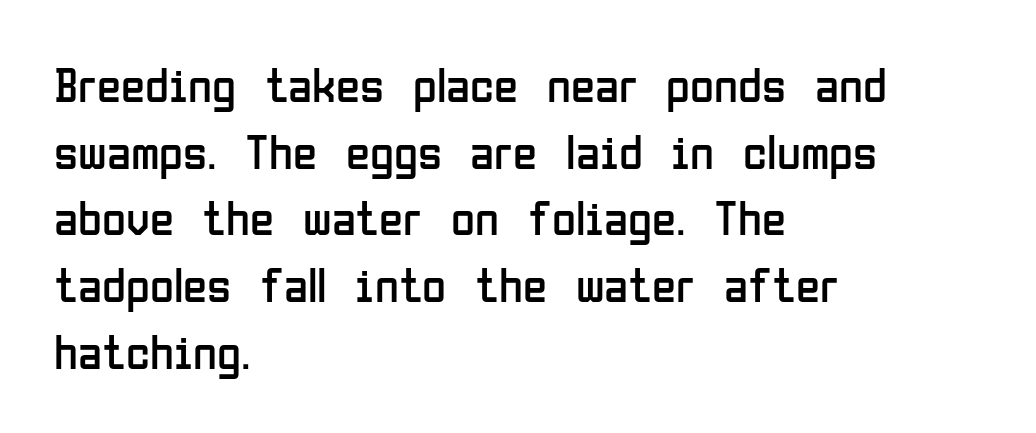
Q: Is the text bold? A: No.
Q: Is the text italic (slanted)? A: No, it is upright.
Q: Is the typeface a serif or a sans-serif typeface? A: Sans-serif.
Q: Is the text underlined? A: No.
Q: How is the paragraph aligned? A: Left-aligned.
Q: Is the spacing between letters normal or unusually wide? A: Normal.
Q: Is the spacing between lines tight, normal or loose? A: Normal.
Q: Width (condensed, normal, or wide)? A: Condensed.
Q: Stroke contrast? A: Low.
Q: x-height? A: Medium.
Q: Monospaced? A: No.
